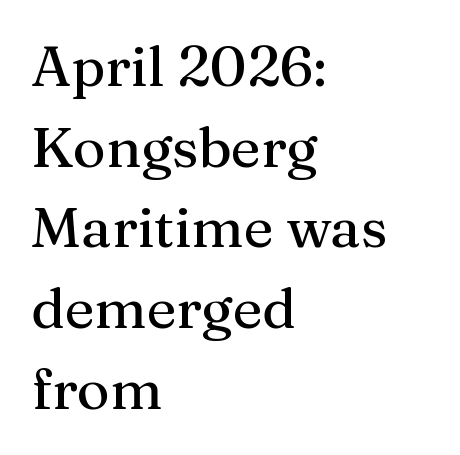
{"serif": "yes", "italic": "no", "width": "normal", "stroke_contrast": "medium", "x_height": "medium", "monospaced": "no", "underline": "no", "align": "left", "line_spacing": "normal", "line_spacing_ratio": 1.44, "letter_spacing": "normal", "letter_spacing_em": 0.0, "glyph_px": 56}
